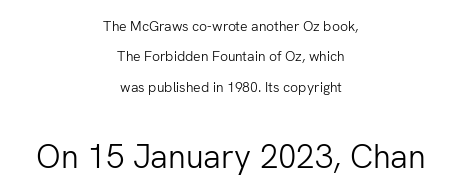
The image shows 33 px light sans-serif type, upright; set centered, loose line spacing (2.17x), normal letter spacing, not underlined; the second (bottom) block is 2.36x larger; low stroke contrast and a medium x-height.
